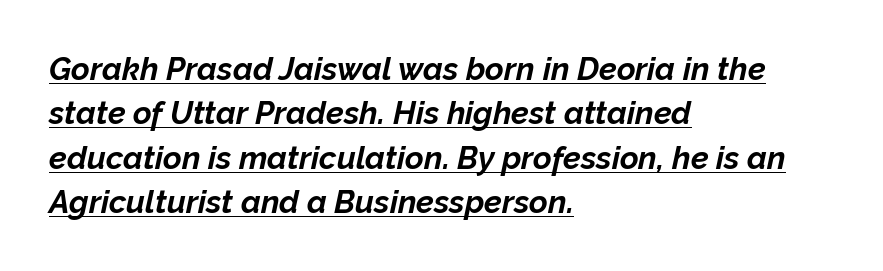
Q: Is the text bold? A: Yes.
Q: Is the text italic (slanted)? A: Yes, it leans right by about 12 degrees.
Q: Is the text underlined? A: Yes.
Q: How is the paragraph aligned? A: Left-aligned.
Q: Is the spacing between letters normal or unusually wide? A: Normal.
Q: Is the spacing between lines tight, normal or loose? A: Normal.
Q: Width (condensed, normal, or wide)? A: Normal.
Q: Stroke contrast? A: Low.
Q: x-height? A: Medium.
Q: Monospaced? A: No.
